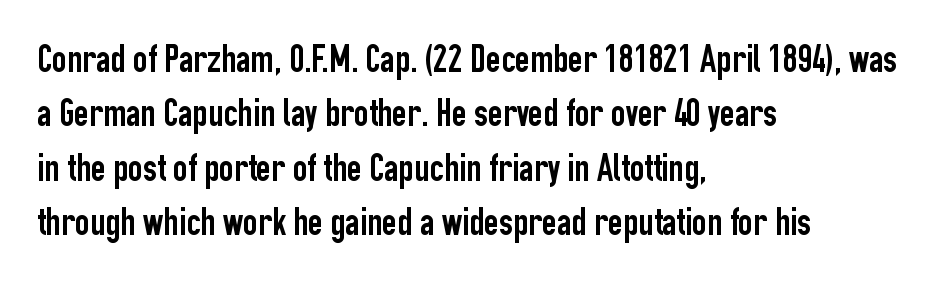
The image shows 40 px condensed sans-serif type, upright; set left-aligned, normal line spacing (1.36x), normal letter spacing, not underlined; low stroke contrast and a medium x-height.
